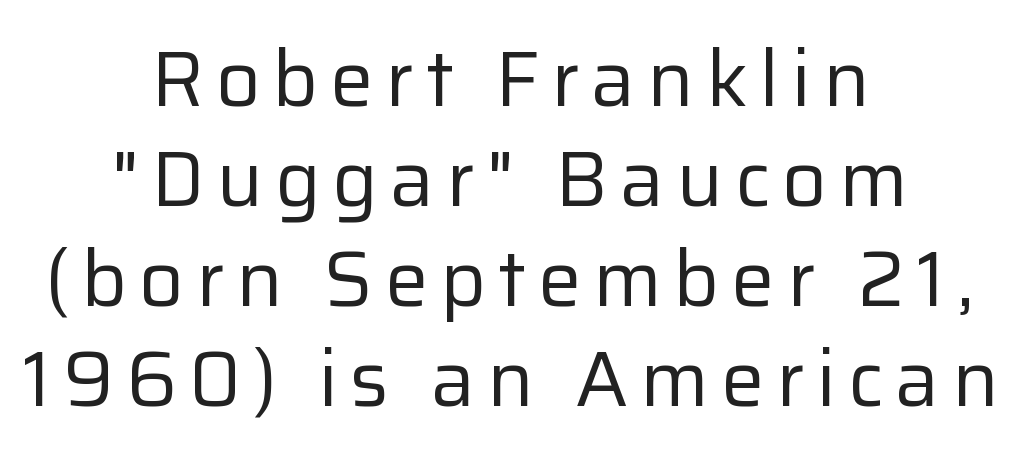
{"serif": "no", "italic": "no", "bold": "no", "weight": "regular", "width": "normal", "stroke_contrast": "low", "x_height": "medium", "monospaced": "no", "underline": "no", "align": "center", "line_spacing": "normal", "line_spacing_ratio": 1.28, "glyph_px": 78}
